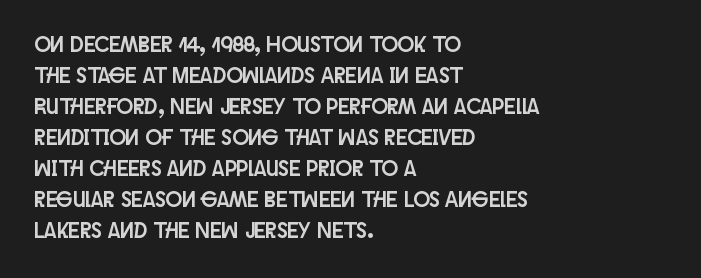
Q: Is the text italic (slanted)? A: No, it is upright.
Q: Is the text underlined? A: No.
Q: How is the paragraph aligned? A: Left-aligned.
Q: Is the spacing between letters normal or unusually wide? A: Normal.
Q: Is the spacing between lines tight, normal or loose? A: Normal.
